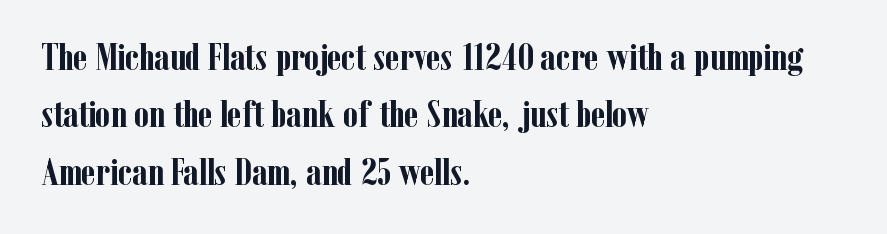
{"serif": "yes", "italic": "no", "bold": "yes", "weight": "semibold", "width": "condensed", "stroke_contrast": "low", "x_height": "medium", "monospaced": "no", "underline": "no", "align": "left", "line_spacing": "normal", "line_spacing_ratio": 1.51, "letter_spacing": "normal", "letter_spacing_em": 0.0, "glyph_px": 38}
